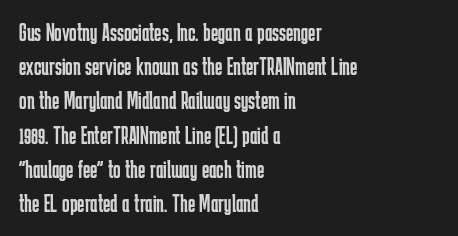
The area under the type is left untouched. A roman cut, with each character standing at attention. Observe the ordinary spacing: letters are neighbours, not strangers. Notice how the passage keeps a crisp vertical edge on the left only.
